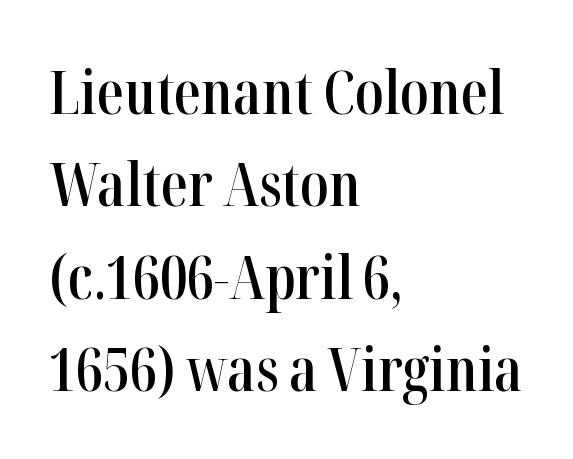
The image shows 60 px semibold, condensed serif type, upright; set left-aligned, normal line spacing (1.54x), normal letter spacing, not underlined; high stroke contrast and a medium x-height.
